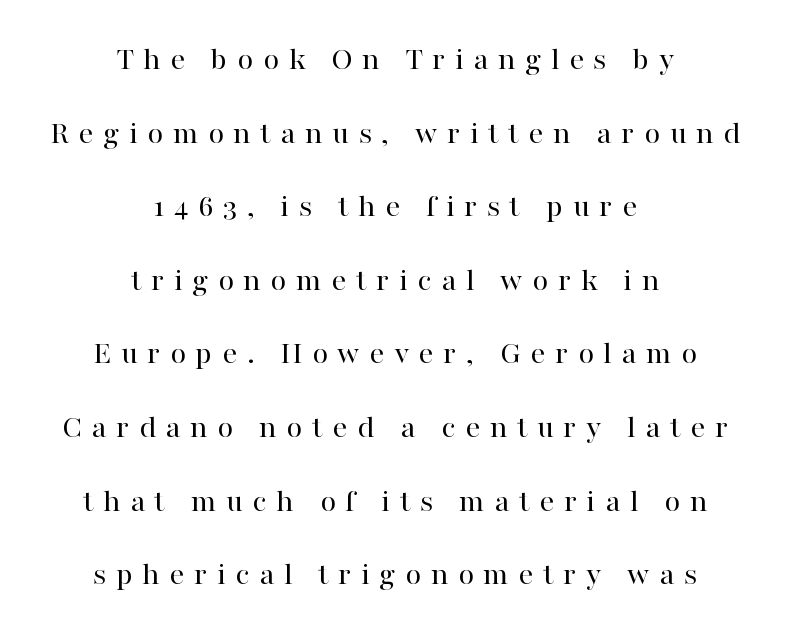
{"serif": "yes", "italic": "no", "bold": "no", "weight": "regular", "width": "normal", "stroke_contrast": "high", "x_height": "medium", "monospaced": "no", "underline": "no", "align": "center", "line_spacing": "loose", "line_spacing_ratio": 2.23, "letter_spacing": "wide", "letter_spacing_em": 0.29, "glyph_px": 33}
